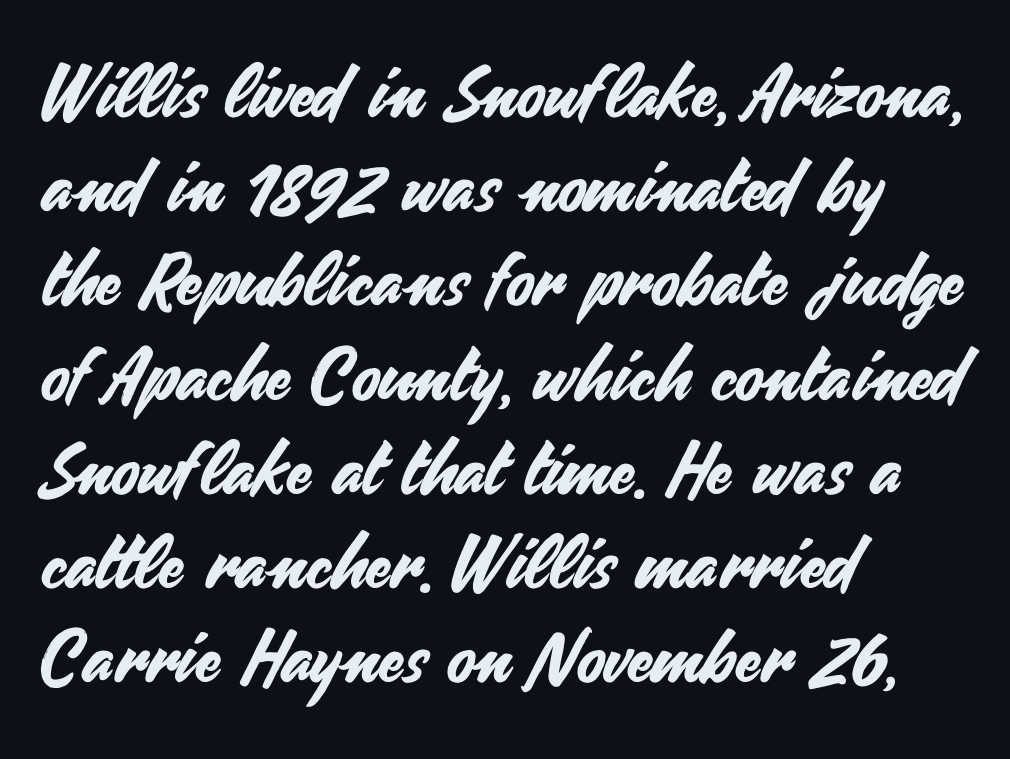
The image shows 73 px sans-serif type; set left-aligned, normal line spacing (1.29x), normal letter spacing, not underlined; medium stroke contrast and a small x-height.
